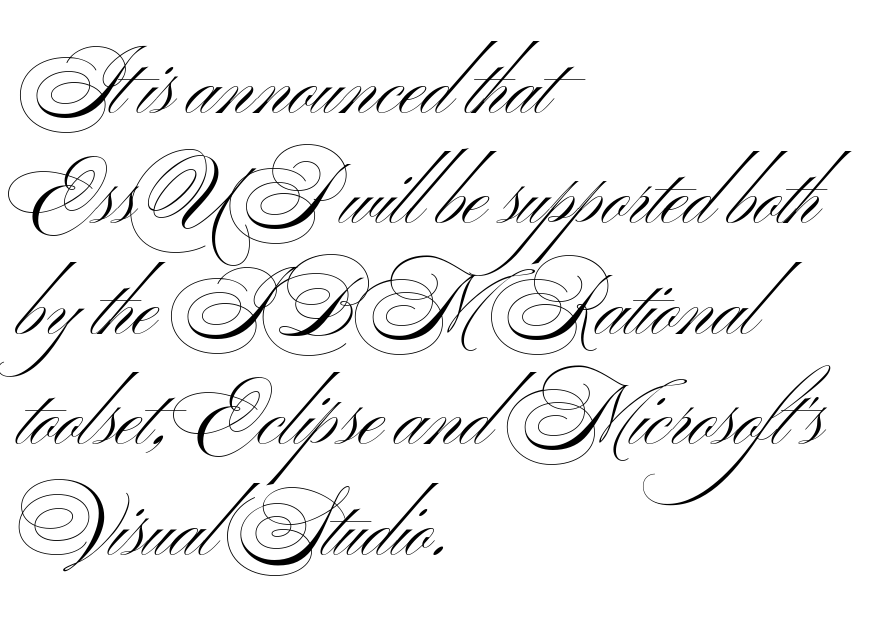
The image shows 80 px light, wide sans-serif type; set left-aligned, normal line spacing (1.38x), normal letter spacing, not underlined; medium stroke contrast and a small x-height.
